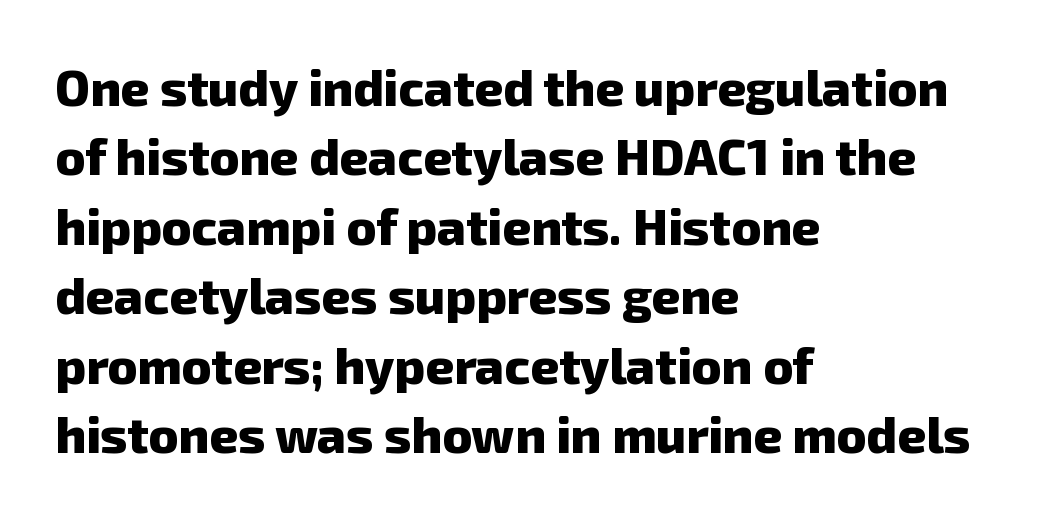
{"serif": "no", "bold": "yes", "weight": "heavy", "width": "normal", "stroke_contrast": "low", "x_height": "medium", "monospaced": "no", "underline": "no", "align": "left", "line_spacing": "normal", "line_spacing_ratio": 1.39, "letter_spacing": "normal", "letter_spacing_em": 0.0, "glyph_px": 50}
